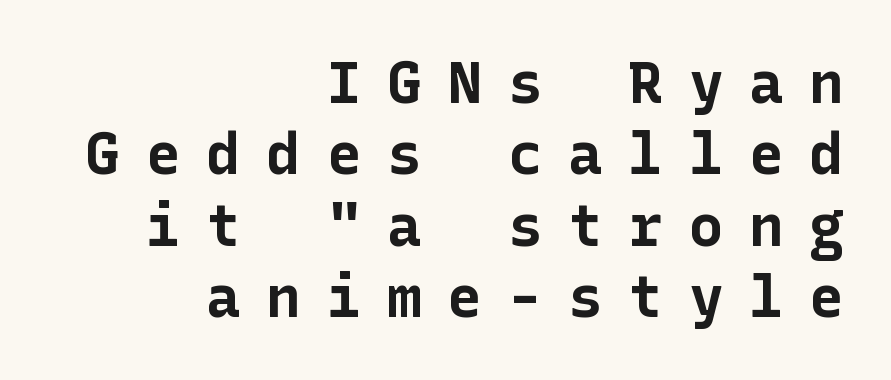
The image shows 58 px bold sans-serif type, upright; set right-aligned, line spacing 1.23x, unusually wide letter spacing (+0.44 em), not underlined; low stroke contrast and a medium x-height.
